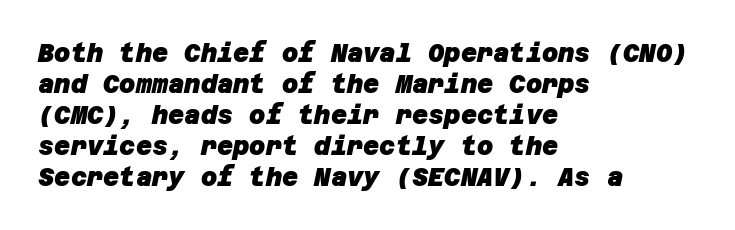
{"bold": "yes", "underline": "no", "align": "left", "line_spacing_ratio": 1.24, "letter_spacing": "normal", "letter_spacing_em": 0.0, "glyph_px": 25}
